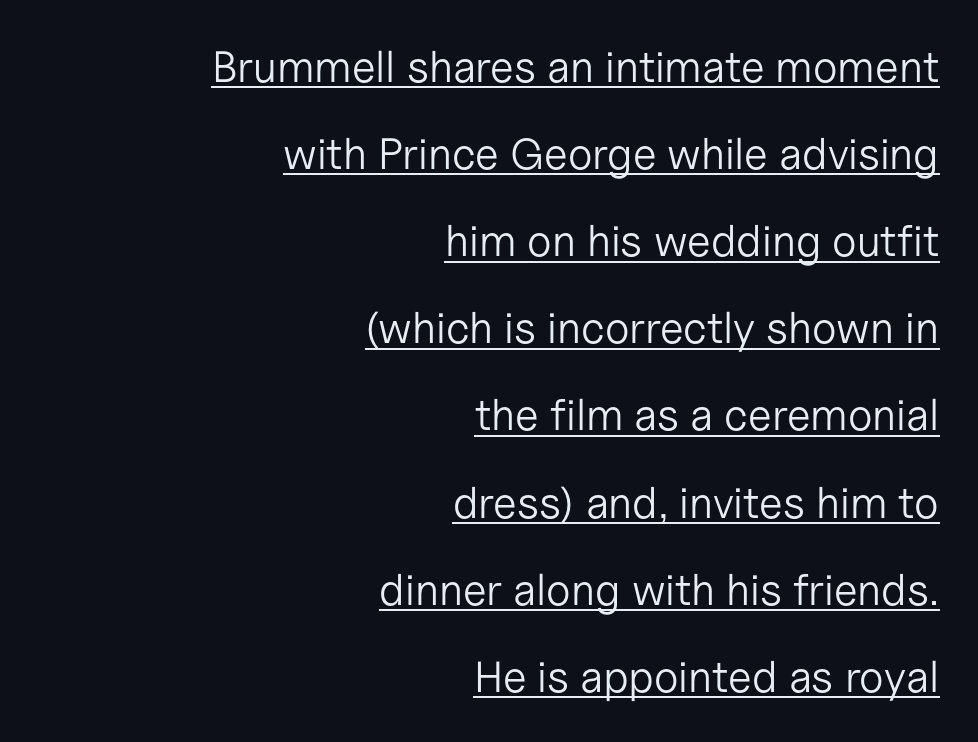
The image shows 44 px light sans-serif type, upright; set right-aligned, loose line spacing (1.98x), normal letter spacing, underlined; low stroke contrast and a medium x-height.
